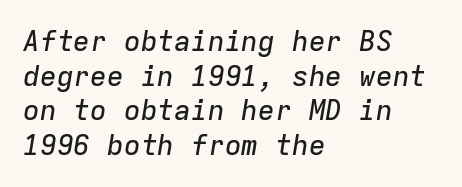
{"italic": "yes", "lean": "right", "slant_degrees": 9, "width": "normal", "stroke_contrast": "low", "x_height": "medium", "monospaced": "yes", "underline": "no", "align": "left", "line_spacing_ratio": 1.24, "letter_spacing": "normal", "letter_spacing_em": 0.0, "glyph_px": 28}
